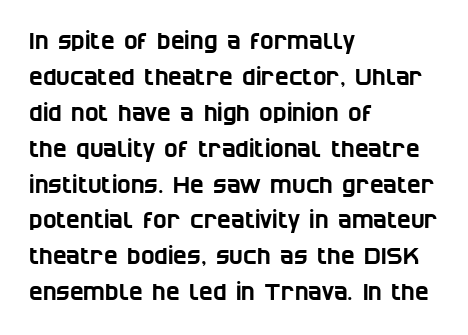
The lines sit at an ordinary, default distance from one another. The space beneath each line is pristine and unruled. These lines are set flush left with a ragged right edge. Does extra space separate the letters? No, they use regular spacing.
